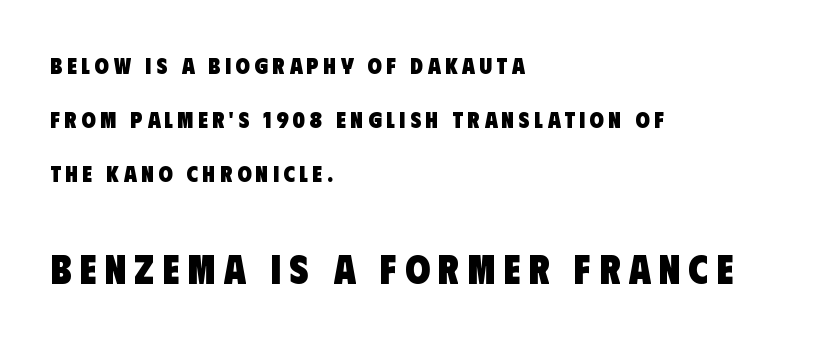
{"serif": "no", "bold": "yes", "weight": "heavy", "width": "condensed", "stroke_contrast": "low", "x_height": "large", "monospaced": "no", "underline": "no", "align": "left", "line_spacing": "loose", "line_spacing_ratio": 2.34, "letter_spacing": "wide", "letter_spacing_em": 0.2, "larger_block": "second", "size_ratio": 1.74, "glyph_px": 40}
